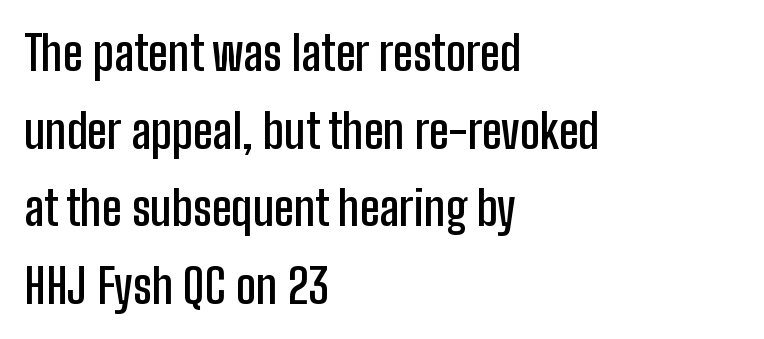
Look at the tracking — it's just the regular setting, nothing added. Words float on clear page, feet unadorned. The face used here is a semibold: visibly heavier than regular, lighter than bold. The lines are quadded left. Is there any slant? The stems are plumb.
